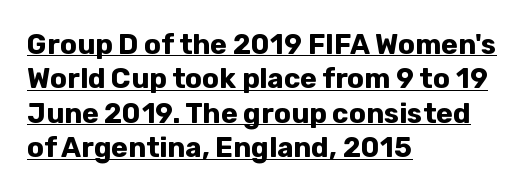
Compared with undecorated copy, this sample adds a rule below the words. If you drew a line through each stem, it would be perfectly vertical. Here the designer chose a conventional face with non-uniform glyph widths. Is the block centered? No — it sits flush against the left margin. Short note: letters normally spaced. Summary of weight: heavy, a full bold.
